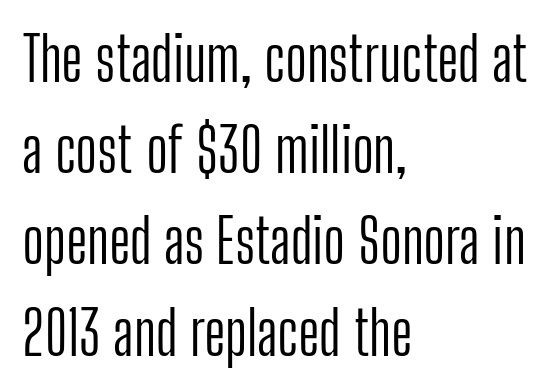
No extra ink here — the face is not bold. A typesetter would call this leading conventional body-copy spacing. Typographically, this falls in the sans-serif category. Only glyphs here, with clear space below each row. The rendering uses natural spacing where letterforms have individual widths.
